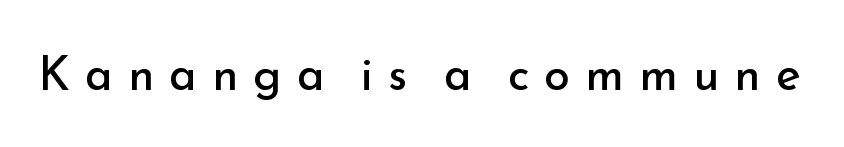
A typesetter would call this heavily tracked-out type. This rendering employs a face without finishing strokes, i.e., a sans-serif. The letters stand upright; this is a roman face. Note the varied advance widths — an 'i' is clearly narrower than an 'm'. Lines of text with bare space underneath.
